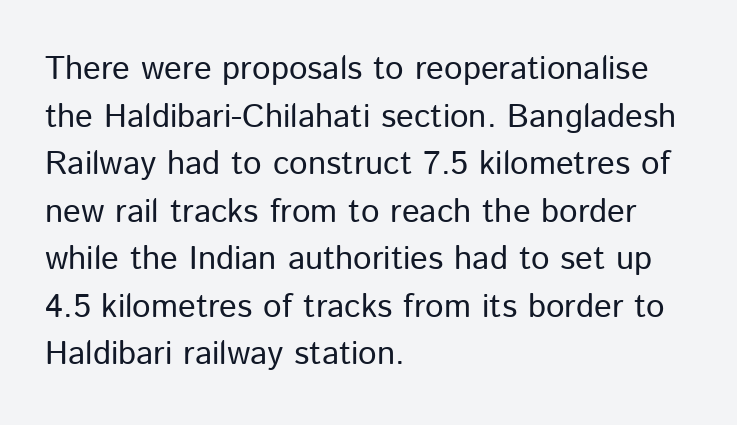
{"serif": "no", "italic": "no", "bold": "no", "weight": "regular", "width": "normal", "stroke_contrast": "low", "x_height": "medium", "monospaced": "no", "underline": "no", "align": "left", "line_spacing": "normal", "line_spacing_ratio": 1.44, "letter_spacing": "normal", "letter_spacing_em": 0.0, "glyph_px": 33}
